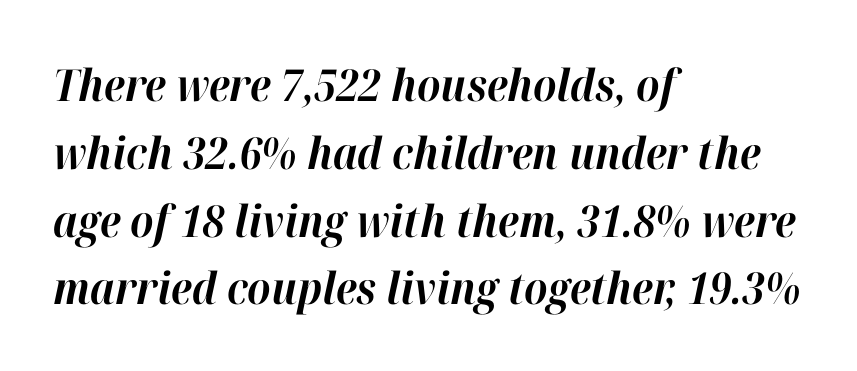
Q: Is the text bold? A: Yes.
Q: Is the text italic (slanted)? A: Yes, it leans right by about 12 degrees.
Q: Is the text underlined? A: No.
Q: How is the paragraph aligned? A: Left-aligned.
Q: Is the spacing between letters normal or unusually wide? A: Normal.
Q: Is the spacing between lines tight, normal or loose? A: Normal.
Q: Width (condensed, normal, or wide)? A: Normal.
Q: Stroke contrast? A: High.
Q: x-height? A: Medium.
Q: Monospaced? A: No.
